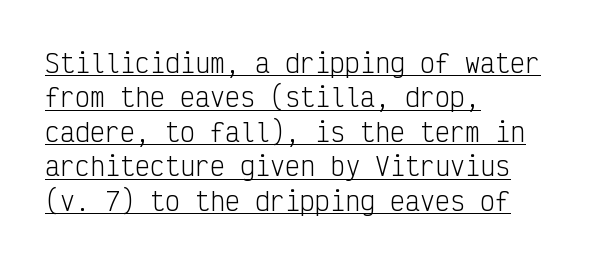
{"italic": "no", "bold": "no", "underline": "yes", "align": "left", "line_spacing": "normal", "line_spacing_ratio": 1.38, "letter_spacing": "normal", "letter_spacing_em": 0.0, "glyph_px": 25}
